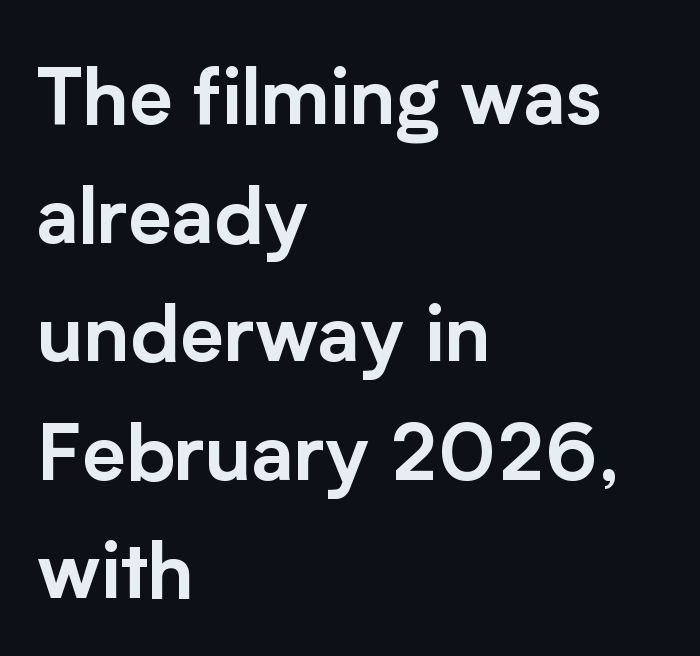
The image shows 78 px sans-serif type, upright; set left-aligned, normal line spacing (1.52x), normal letter spacing, not underlined; low stroke contrast and a medium x-height.
